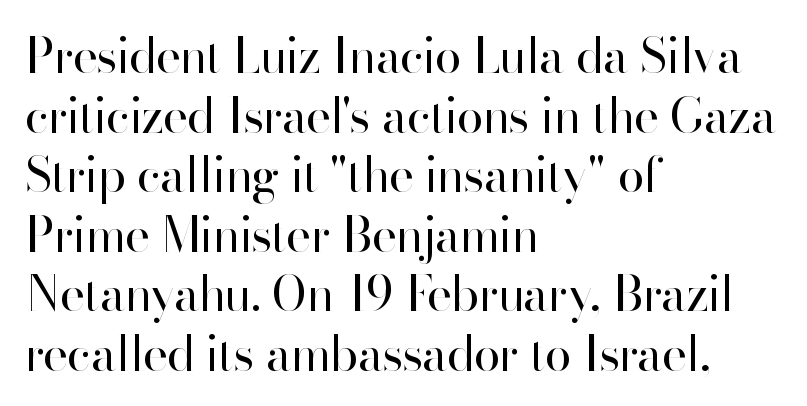
Q: Is the text bold? A: No.
Q: Is the text italic (slanted)? A: No, it is upright.
Q: Is the typeface a serif or a sans-serif typeface? A: Sans-serif.
Q: Is the text underlined? A: No.
Q: How is the paragraph aligned? A: Left-aligned.
Q: Is the spacing between letters normal or unusually wide? A: Normal.
Q: Width (condensed, normal, or wide)? A: Normal.
Q: Stroke contrast? A: High.
Q: x-height? A: Small.
Q: Monospaced? A: No.
